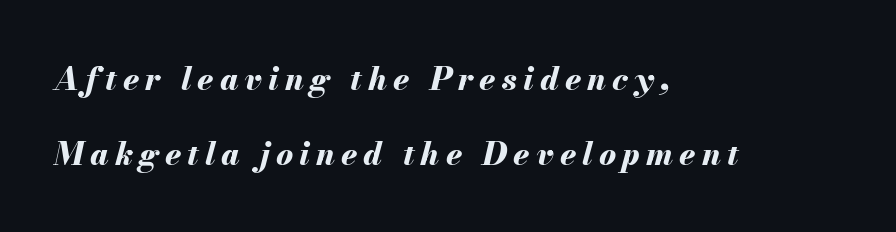
Weight check: bold — yes, fully. Descenders are the only things crossing below the line. If you drew a ruler down the left edge, every line would touch it. The letters advance in unequal steps, a hallmark of proportional type. Leading: increased.
